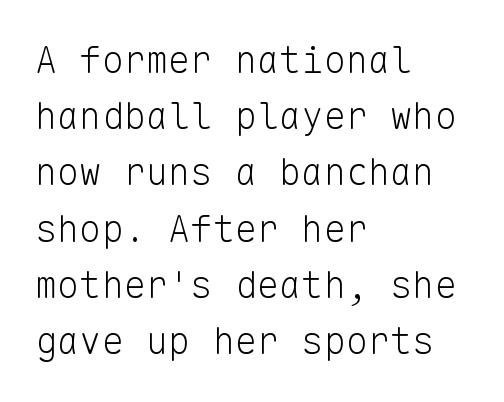
Q: Is the text bold? A: No.
Q: Is the text italic (slanted)? A: No, it is upright.
Q: Is the typeface a serif or a sans-serif typeface? A: Sans-serif.
Q: Is the text underlined? A: No.
Q: How is the paragraph aligned? A: Left-aligned.
Q: Is the spacing between letters normal or unusually wide? A: Normal.
Q: Is the spacing between lines tight, normal or loose? A: Normal.
Q: Width (condensed, normal, or wide)? A: Normal.
Q: Stroke contrast? A: Low.
Q: x-height? A: Medium.
Q: Monospaced? A: Yes.
